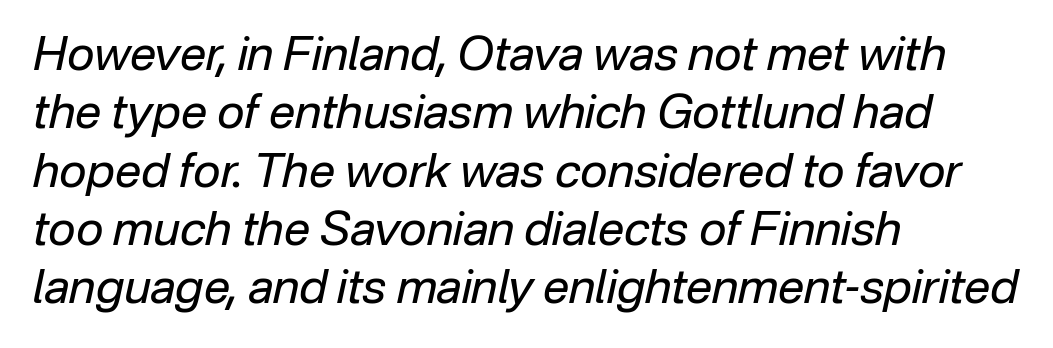
{"italic": "yes", "lean": "right", "slant_degrees": 12, "bold": "no", "weight": "regular", "width": "normal", "stroke_contrast": "low", "x_height": "medium", "monospaced": "no", "underline": "no", "align": "left", "line_spacing_ratio": 1.24, "letter_spacing": "normal", "letter_spacing_em": 0.0, "glyph_px": 47}
